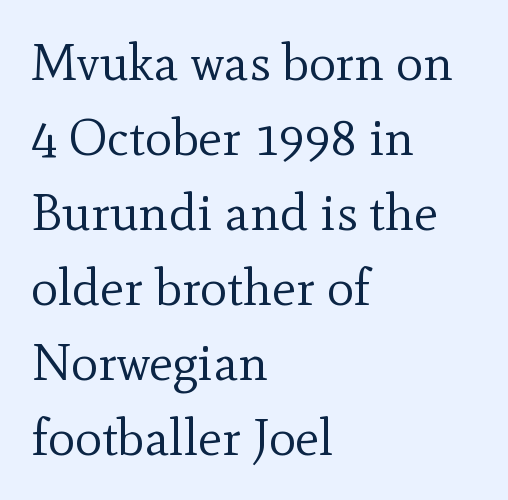
Check the space under the baseline: it is left empty. Is this a sans? No — the strokes have serifs. What stands out about the letter spacing? Nothing — it is the standard amount. No letter is thick-stroked: the sample isn't bold.
